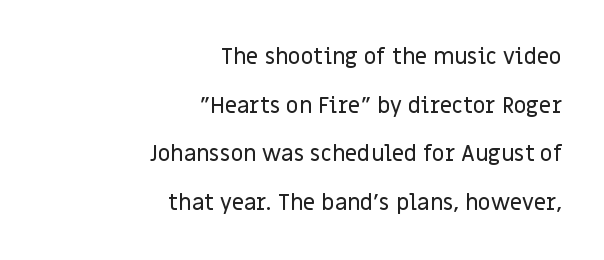
Any mark beneath the type? The region is blank. Tracking value appears to be zero — textbook default spacing. You can tell it's not italic because the verticals are truly vertical. Layout note: lines flush right.
